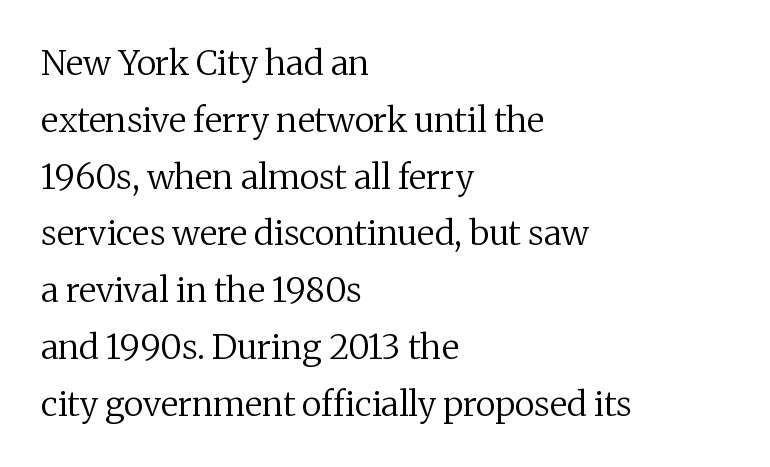
{"serif": "yes", "italic": "no", "bold": "no", "weight": "regular", "width": "normal", "stroke_contrast": "medium", "x_height": "medium", "monospaced": "no", "underline": "no", "align": "left", "line_spacing": "normal", "line_spacing_ratio": 1.67, "letter_spacing": "normal", "letter_spacing_em": 0.0, "glyph_px": 34}
